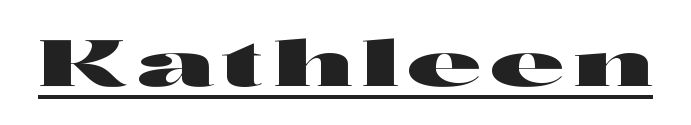
Q: Is the text italic (slanted)? A: No, it is upright.
Q: Is the typeface a serif or a sans-serif typeface? A: Sans-serif.
Q: Is the text underlined? A: Yes.
Q: Width (condensed, normal, or wide)? A: Wide.
Q: Stroke contrast? A: High.
Q: x-height? A: Medium.
Q: Monospaced? A: No.
